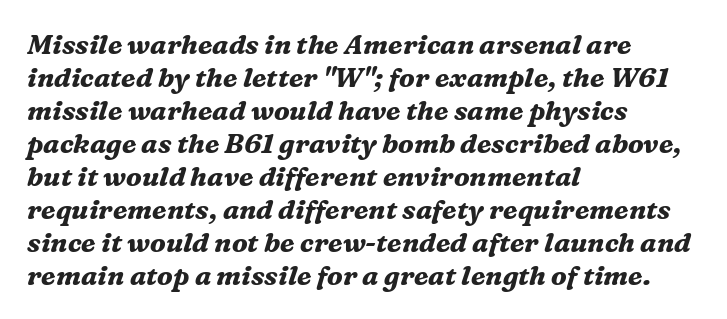
{"italic": "yes", "lean": "right", "slant_degrees": 16, "bold": "yes", "underline": "no", "align": "left", "line_spacing_ratio": 1.22, "letter_spacing": "normal", "letter_spacing_em": 0.0, "glyph_px": 27}
